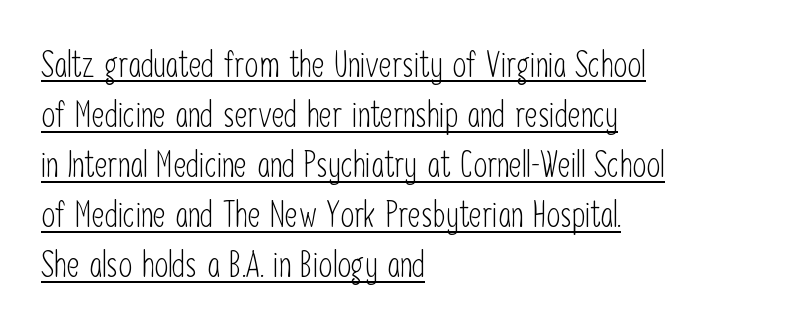
Does the type have serifs? No, each stem ends abruptly. Each letter keeps its own natural width here, so spacing adapts to shape. Whoever set this chose a conventional vertical rhythm. Upright lettering throughout. The rendering anchors every line to the left-hand side.
